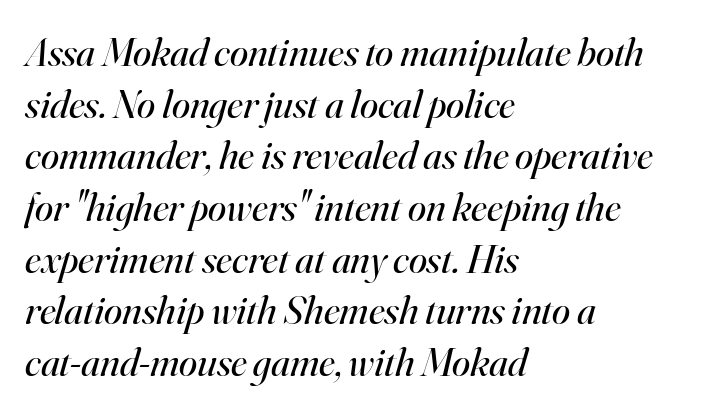
Beneath every word, the page is bare. The text block is weighted toward the left margin, trailing off unevenly rightward. This sample uses a serif face. Is the letter spacing exaggerated? No — it looks like the ordinary default.
